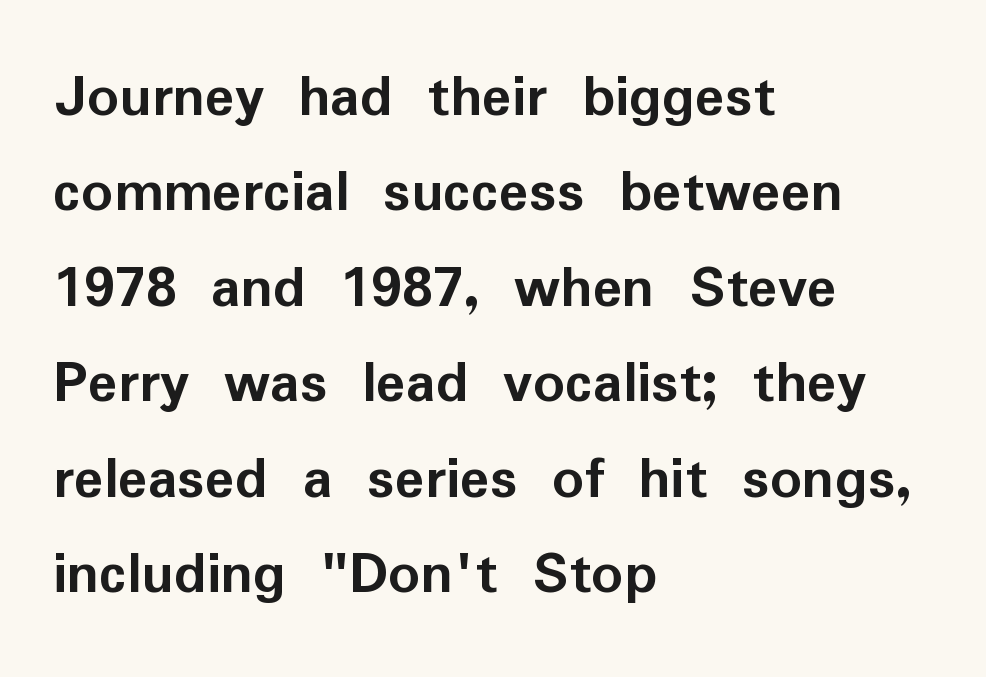
These lines carry a lot of weight — the face is fully bold. The lines are quadded left. Descender tails drop into unmarked territory. The leading is moderate, giving the passage an even texture.
